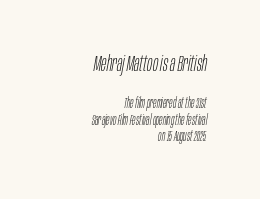
The image shows 22 px text type, italic (leaning right); set right-aligned, line spacing 1.17x, normal letter spacing, not underlined; the first (top) block is 1.57x larger.
